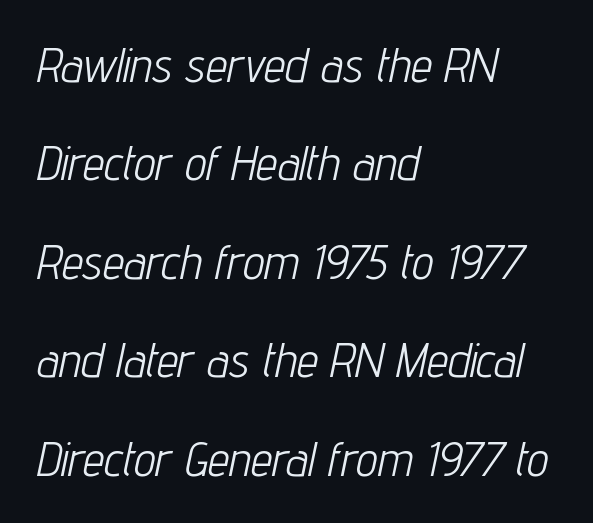
The image shows 48 px light, condensed type, italic (leaning right); set left-aligned, loose line spacing (2.05x), normal letter spacing, not underlined; low stroke contrast and a medium x-height.
